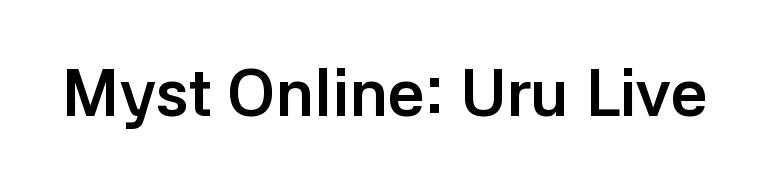
{"serif": "no", "italic": "no", "bold": "yes", "weight": "semibold", "width": "normal", "stroke_contrast": "low", "x_height": "medium", "monospaced": "no", "underline": "no", "letter_spacing": "normal", "letter_spacing_em": 0.0, "glyph_px": 66}
